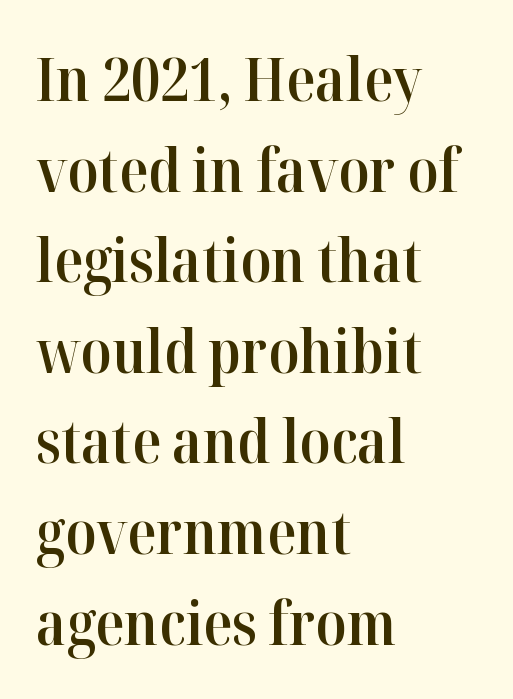
The image shows 60 px semibold serif type, upright; set left-aligned, normal line spacing (1.51x), normal letter spacing, not underlined; high stroke contrast and a medium x-height.
